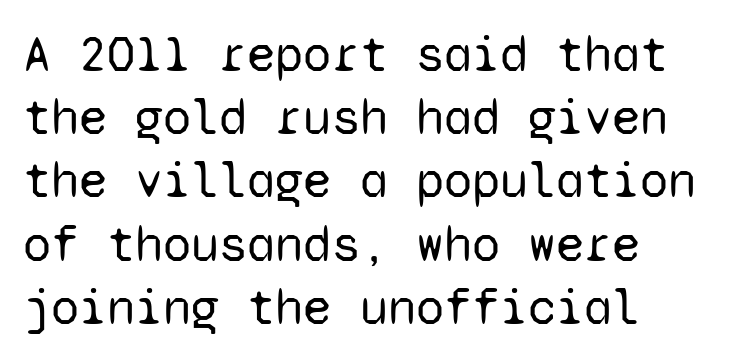
The image shows 51 px regular-weight sans-serif type, upright, monospaced; set left-aligned, line spacing 1.24x, normal letter spacing, not underlined; low stroke contrast and a medium x-height.
